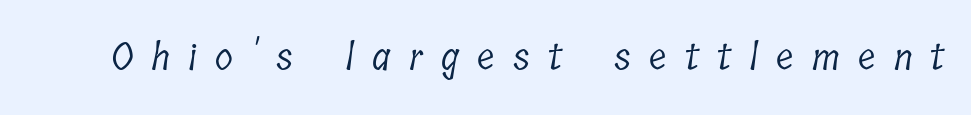
The image shows 37 px light, condensed serif type; set unusually wide letter spacing (+0.49 em), not underlined; low stroke contrast and a medium x-height.
